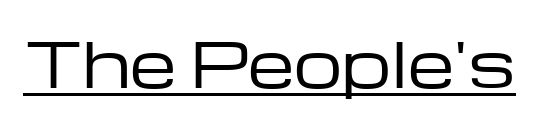
Q: Is the text bold? A: No.
Q: Is the text italic (slanted)? A: No, it is upright.
Q: Is the typeface a serif or a sans-serif typeface? A: Sans-serif.
Q: Is the text underlined? A: Yes.
Q: Is the spacing between letters normal or unusually wide? A: Normal.
Q: Width (condensed, normal, or wide)? A: Wide.
Q: Stroke contrast? A: Low.
Q: x-height? A: Medium.
Q: Monospaced? A: No.
